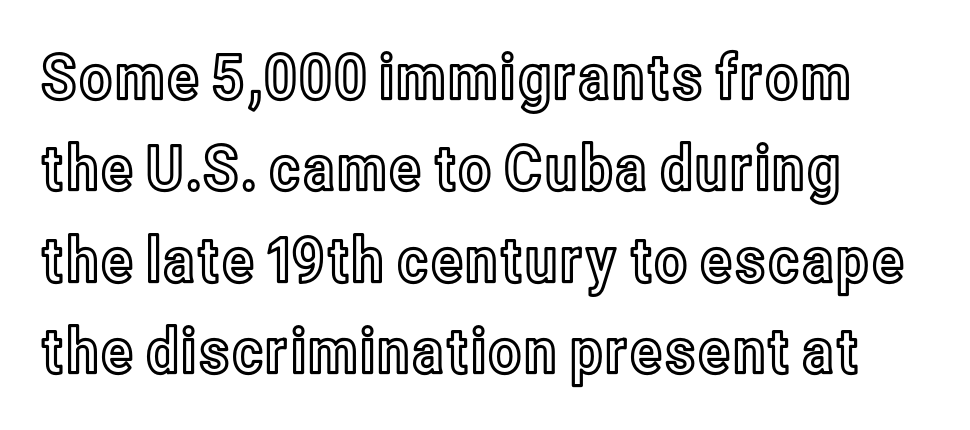
What's the leading like? Ordinary, nothing unusual. Does the lettering tilt? It doesn't — this is upright. The words here are not underlined. A typesetter would call this proportional, since set widths differ per character. Words appear dense and cohesive because spacing is normal.
